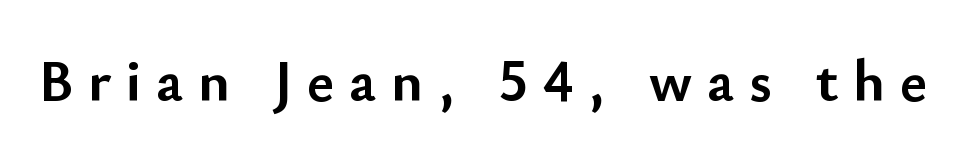
Q: Is the text bold? A: Yes.
Q: Is the text italic (slanted)? A: No, it is upright.
Q: Is the typeface a serif or a sans-serif typeface? A: Sans-serif.
Q: Is the text underlined? A: No.
Q: Is the spacing between letters normal or unusually wide? A: Unusually wide.
Q: Width (condensed, normal, or wide)? A: Normal.
Q: Stroke contrast? A: Low.
Q: x-height? A: Small.
Q: Monospaced? A: No.
